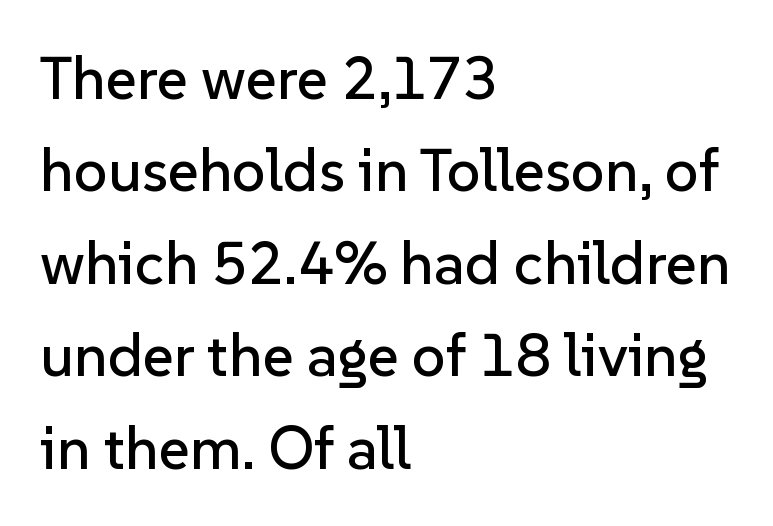
{"serif": "no", "italic": "no", "width": "normal", "stroke_contrast": "low", "x_height": "medium", "monospaced": "no", "underline": "no", "align": "left", "line_spacing": "normal", "line_spacing_ratio": 1.54, "letter_spacing": "normal", "letter_spacing_em": 0.0, "glyph_px": 60}
